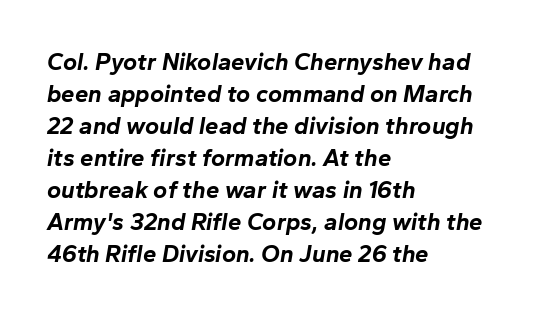
The image shows 24 px bold type, italic (leaning right); set left-aligned, normal line spacing (1.33x), normal letter spacing, not underlined.
